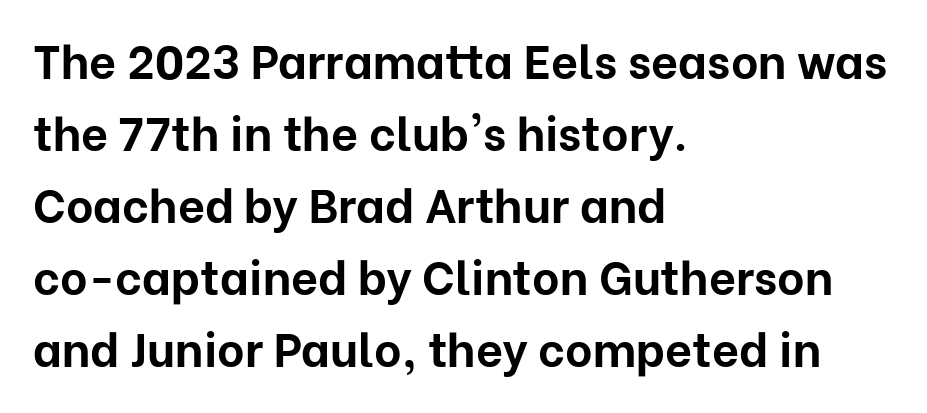
Q: Is the text bold? A: Yes.
Q: Is the text italic (slanted)? A: No, it is upright.
Q: Is the typeface a serif or a sans-serif typeface? A: Sans-serif.
Q: Is the text underlined? A: No.
Q: How is the paragraph aligned? A: Left-aligned.
Q: Is the spacing between letters normal or unusually wide? A: Normal.
Q: Is the spacing between lines tight, normal or loose? A: Normal.
Q: Width (condensed, normal, or wide)? A: Normal.
Q: Stroke contrast? A: Low.
Q: x-height? A: Medium.
Q: Monospaced? A: No.
